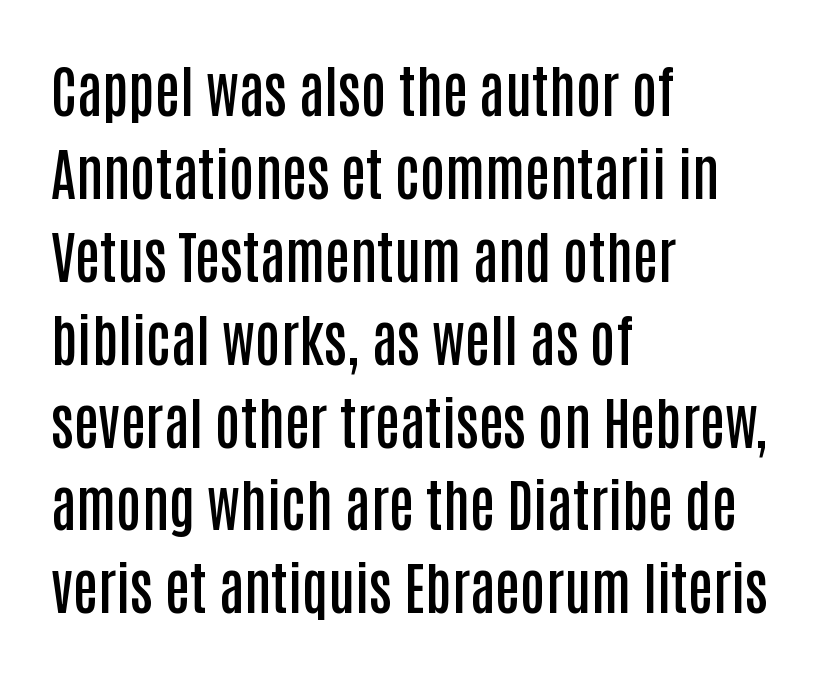
{"serif": "no", "italic": "no", "bold": "semi", "weight": "semibold", "width": "condensed", "stroke_contrast": "low", "x_height": "large", "monospaced": "no", "underline": "no", "align": "left", "line_spacing": "normal", "line_spacing_ratio": 1.48, "letter_spacing": "normal", "letter_spacing_em": 0.0, "glyph_px": 56}
